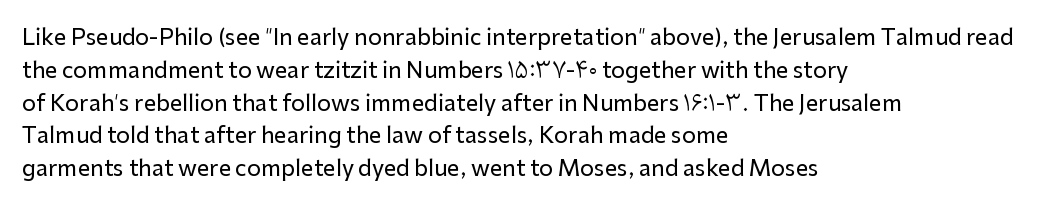
The specimen omits any rule beneath the text block's lines. Is the letter spacing exaggerated? No — it looks like the ordinary default. The typography opts for an upright posture over an oblique one. The rag falls on the right side of this text block. Baseline-to-baseline distance is the conventional proportion of letter height.
